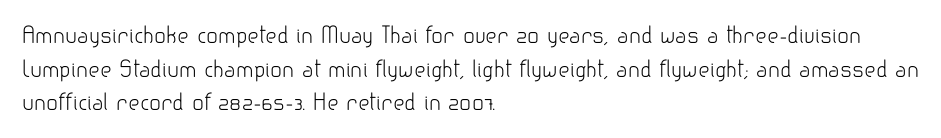
Unbolded letterforms with no extra heft. The letterforms sit shoulder to shoulder at normal distance. Line spacing here is normal. Glance below the letters and you will spot only blank space. Visually the block forms a straight wall on the left and a jagged coastline on the right.
